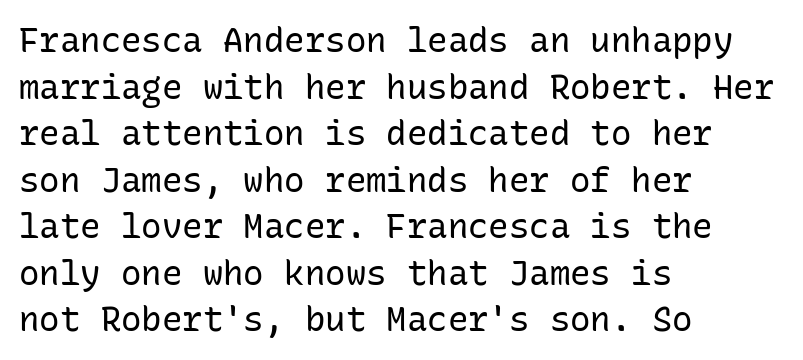
{"serif": "no", "italic": "no", "bold": "no", "weight": "regular", "width": "normal", "stroke_contrast": "low", "x_height": "medium", "monospaced": "yes", "underline": "no", "align": "left", "line_spacing": "normal", "line_spacing_ratio": 1.37, "letter_spacing": "normal", "letter_spacing_em": 0.0, "glyph_px": 34}
